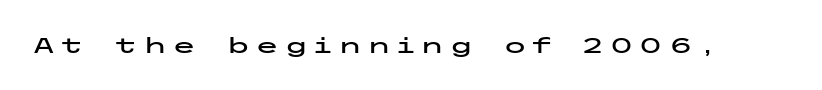
The image shows 22 px text type, upright; set unusually wide letter spacing (+0.22 em), not underlined.
